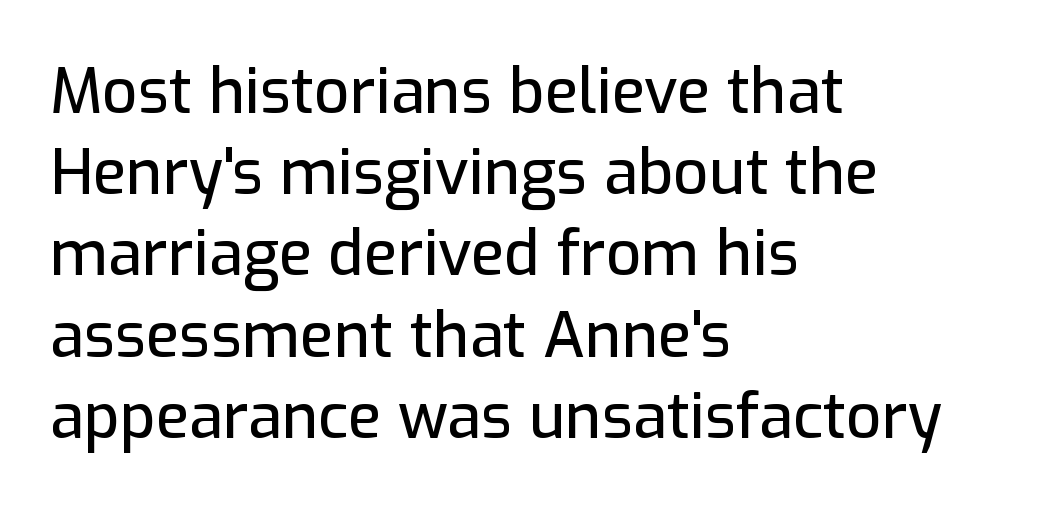
The image shows 62 px sans-serif type, upright; set left-aligned, normal line spacing (1.31x), normal letter spacing, not underlined; low stroke contrast and a medium x-height.
